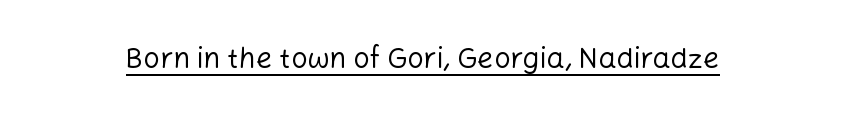
These characters rest on top of a visible drawn line. Ordinary non-slanted type is in use. Is this a heavy cut? Hardly; it is regular or lighter. Here the glyphs are tracked normally, forming tight word shapes.
